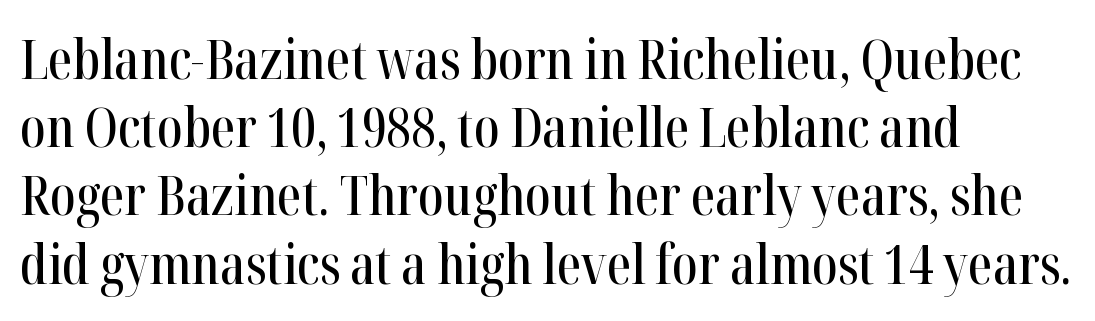
The image shows 55 px condensed serif type, upright; set left-aligned, line spacing 1.24x, normal letter spacing, not underlined; high stroke contrast and a medium x-height.
